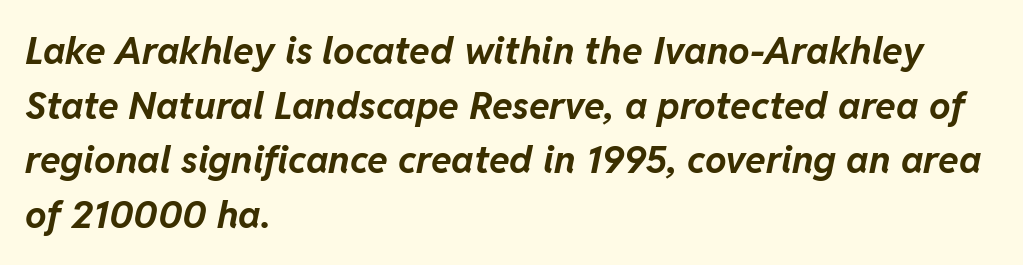
Q: Is the text bold? A: Yes.
Q: Is the text italic (slanted)? A: Yes, it leans right by about 11 degrees.
Q: Is the text underlined? A: No.
Q: How is the paragraph aligned? A: Left-aligned.
Q: Is the spacing between letters normal or unusually wide? A: Normal.
Q: Is the spacing between lines tight, normal or loose? A: Normal.
Q: Width (condensed, normal, or wide)? A: Normal.
Q: Stroke contrast? A: Low.
Q: x-height? A: Medium.
Q: Monospaced? A: No.
